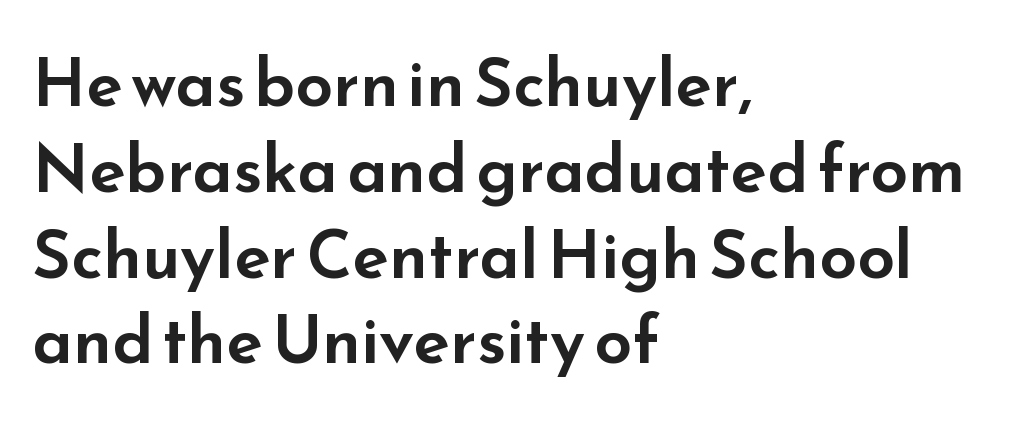
The image shows 67 px wide sans-serif type, upright; set left-aligned, normal line spacing (1.28x), normal letter spacing, not underlined; low stroke contrast and a small x-height.
